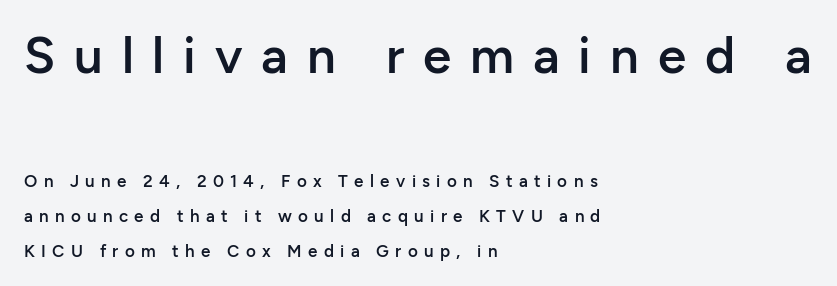
The foot of each line stays bare and open. The rendering shows plain stroke endings on the letterforms — a sans-serif design. The first block has been scaled up relative to the second. This sample uses an upright cut, with every glyph sitting square on the baseline.
